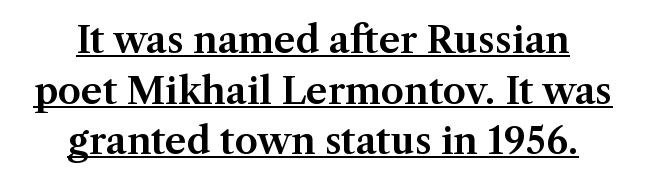
Look at the bottom of the vertical strokes: they flare into serifs here. A typesetter would mark this as roman, not italic. The rendering uses natural spacing where letterforms have individual widths. The vertical gap from one line to the next is medium. Short and long lines alike share a common midpoint.
